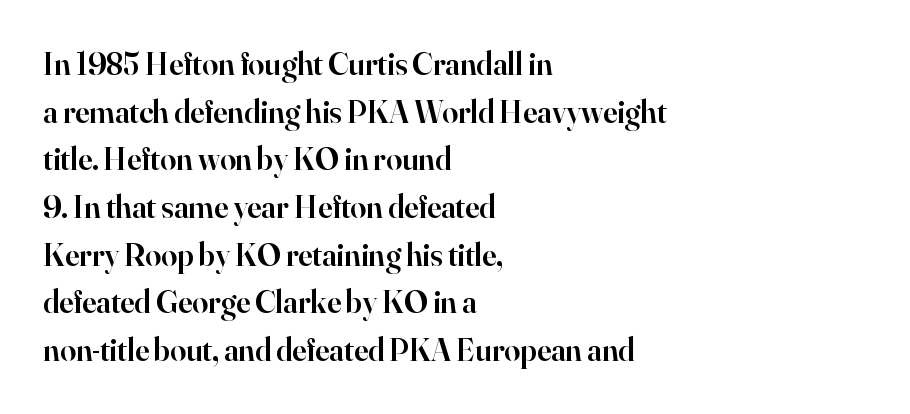
The image shows 32 px semibold serif type, upright; set left-aligned, normal line spacing (1.49x), normal letter spacing, not underlined; high stroke contrast and a small x-height.
